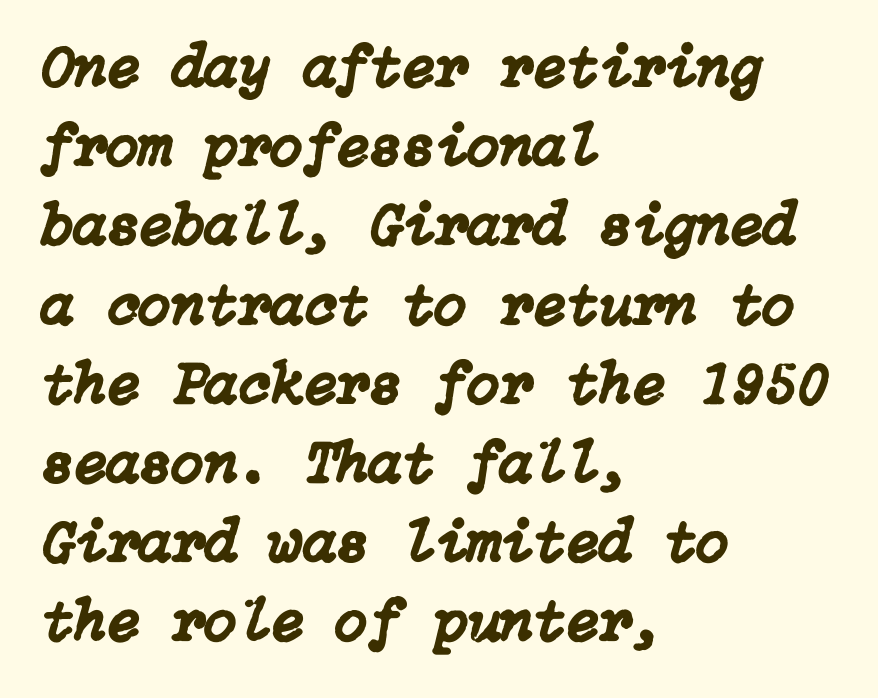
Q: Is the text italic (slanted)? A: Yes, it leans right by about 15 degrees.
Q: Is the text underlined? A: No.
Q: How is the paragraph aligned? A: Left-aligned.
Q: Is the spacing between letters normal or unusually wide? A: Normal.
Q: Is the spacing between lines tight, normal or loose? A: Normal.
Q: Width (condensed, normal, or wide)? A: Normal.
Q: Stroke contrast? A: Low.
Q: x-height? A: Medium.
